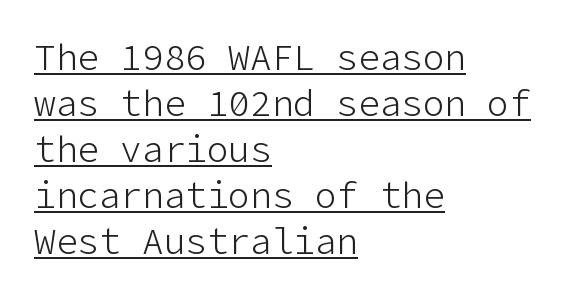
Q: Is the text bold? A: No.
Q: Is the text italic (slanted)? A: No, it is upright.
Q: Is the typeface a serif or a sans-serif typeface? A: Sans-serif.
Q: Is the text underlined? A: Yes.
Q: How is the paragraph aligned? A: Left-aligned.
Q: Is the spacing between letters normal or unusually wide? A: Normal.
Q: Is the spacing between lines tight, normal or loose? A: Normal.
Q: Width (condensed, normal, or wide)? A: Normal.
Q: Stroke contrast? A: Low.
Q: x-height? A: Medium.
